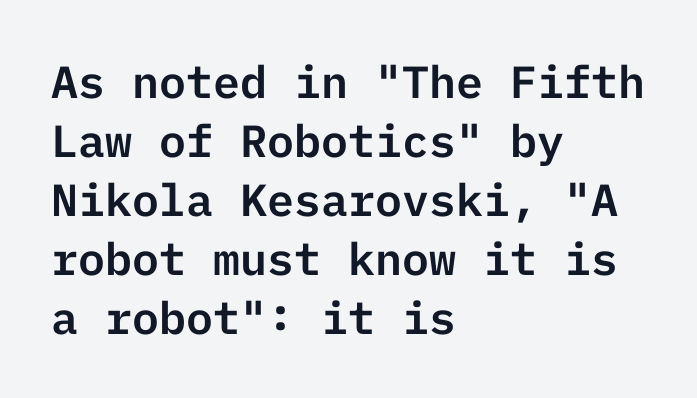
Q: Is the text italic (slanted)? A: No, it is upright.
Q: Is the typeface a serif or a sans-serif typeface? A: Sans-serif.
Q: Is the text underlined? A: No.
Q: How is the paragraph aligned? A: Left-aligned.
Q: Is the spacing between letters normal or unusually wide? A: Normal.
Q: Is the spacing between lines tight, normal or loose? A: Normal.
Q: Width (condensed, normal, or wide)? A: Normal.
Q: Stroke contrast? A: Low.
Q: x-height? A: Medium.
